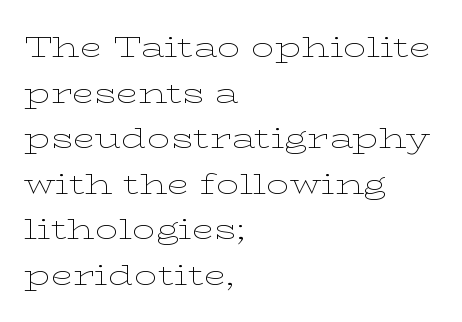
One glance says typical: line gaps are just what's usual. Is the stroke heavy? The answer is a plain regular-or-lighter. The font family rendered here belongs to the serif group. Is this a fixed-width face? No — the glyphs have proportional, varying widths.
